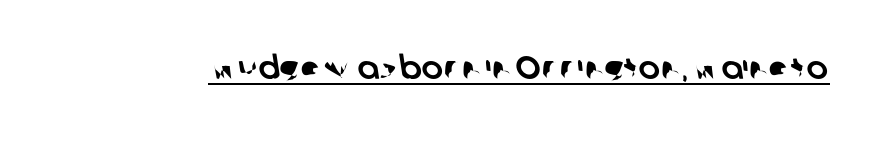
The image shows 32 px sans-serif type; set normal letter spacing, underlined; low stroke contrast and a medium x-height.
